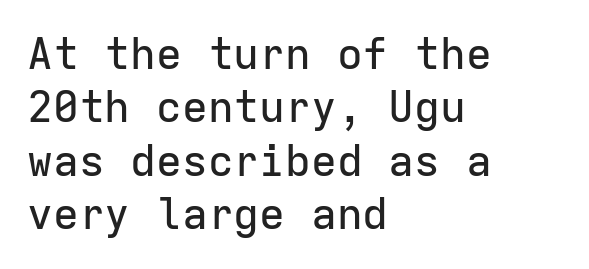
Q: Is the text italic (slanted)? A: No, it is upright.
Q: Is the typeface a serif or a sans-serif typeface? A: Sans-serif.
Q: Is the text underlined? A: No.
Q: How is the paragraph aligned? A: Left-aligned.
Q: Is the spacing between letters normal or unusually wide? A: Normal.
Q: Width (condensed, normal, or wide)? A: Normal.
Q: Stroke contrast? A: Low.
Q: x-height? A: Medium.
Q: Monospaced? A: Yes.
